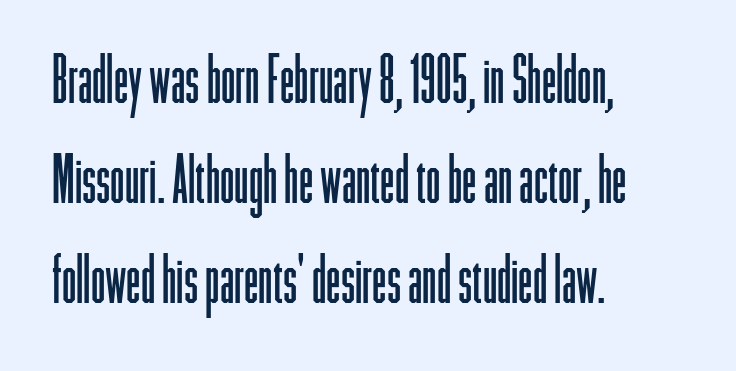
The image shows 65 px light, condensed sans-serif type, upright; set left-aligned, normal line spacing (1.54x), normal letter spacing, not underlined; low stroke contrast and a medium x-height.
